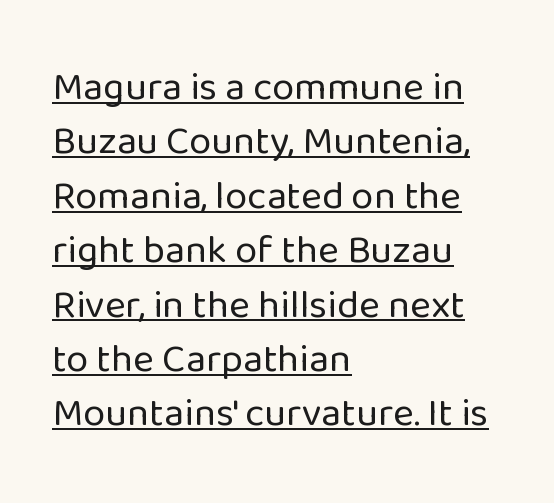
Q: Is the text bold? A: No.
Q: Is the text italic (slanted)? A: No, it is upright.
Q: Is the typeface a serif or a sans-serif typeface? A: Sans-serif.
Q: Is the text underlined? A: Yes.
Q: How is the paragraph aligned? A: Left-aligned.
Q: Is the spacing between letters normal or unusually wide? A: Normal.
Q: Is the spacing between lines tight, normal or loose? A: Normal.
Q: Width (condensed, normal, or wide)? A: Normal.
Q: Stroke contrast? A: Low.
Q: x-height? A: Medium.
Q: Monospaced? A: No.
